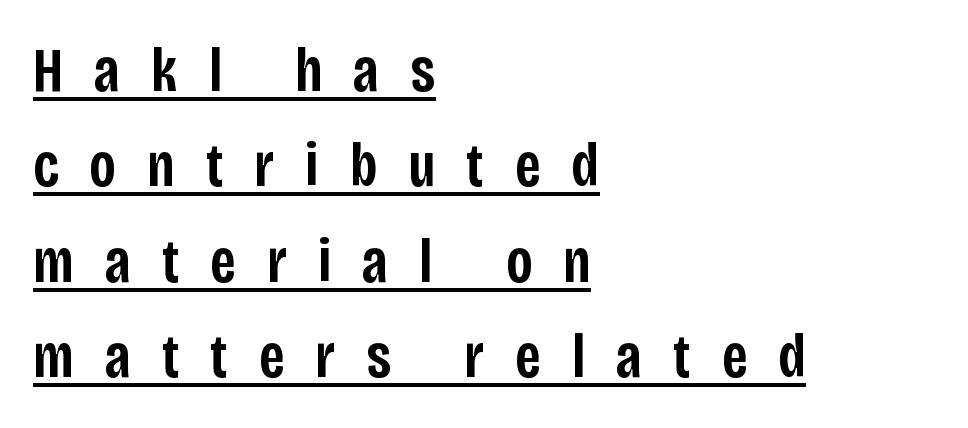
{"serif": "no", "italic": "no", "bold": "semi", "weight": "semibold", "width": "condensed", "stroke_contrast": "low", "x_height": "large", "monospaced": "no", "underline": "yes", "align": "left", "line_spacing": "normal", "line_spacing_ratio": 1.54, "letter_spacing": "wide", "letter_spacing_em": 0.5, "glyph_px": 62}
